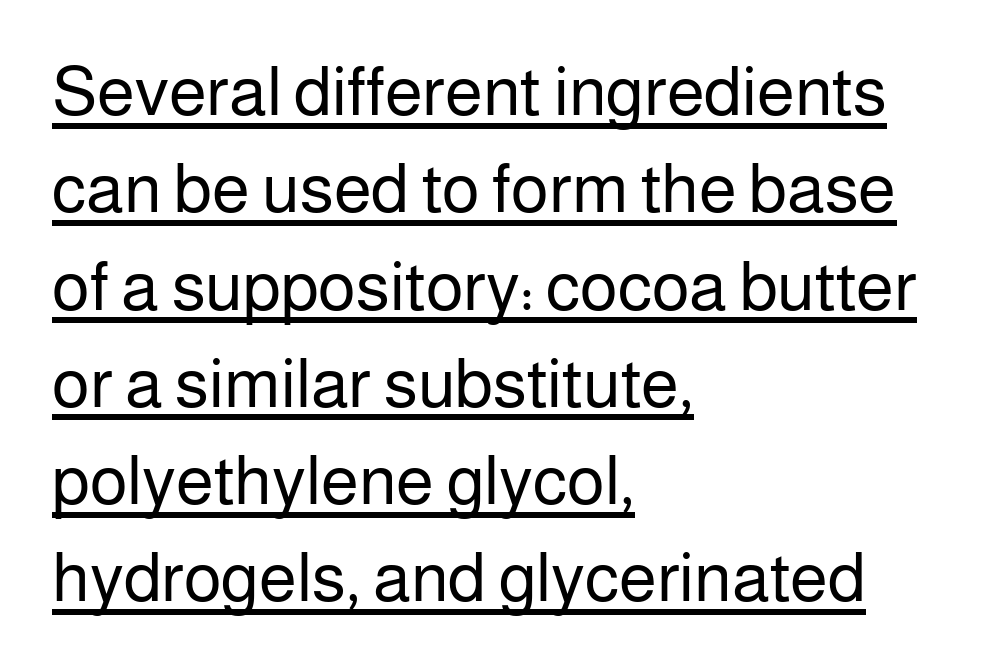
Q: Is the text bold? A: No.
Q: Is the text italic (slanted)? A: No, it is upright.
Q: Is the typeface a serif or a sans-serif typeface? A: Sans-serif.
Q: Is the text underlined? A: Yes.
Q: How is the paragraph aligned? A: Left-aligned.
Q: Is the spacing between letters normal or unusually wide? A: Normal.
Q: Is the spacing between lines tight, normal or loose? A: Normal.
Q: Width (condensed, normal, or wide)? A: Normal.
Q: Stroke contrast? A: Low.
Q: x-height? A: Medium.
Q: Monospaced? A: No.
